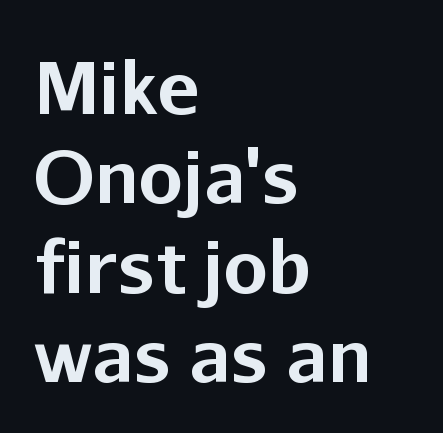
{"serif": "no", "italic": "no", "bold": "yes", "weight": "bold", "width": "normal", "stroke_contrast": "low", "x_height": "medium", "monospaced": "no", "underline": "no", "align": "left", "line_spacing": "normal", "line_spacing_ratio": 1.26, "letter_spacing": "normal", "letter_spacing_em": 0.0, "glyph_px": 71}
